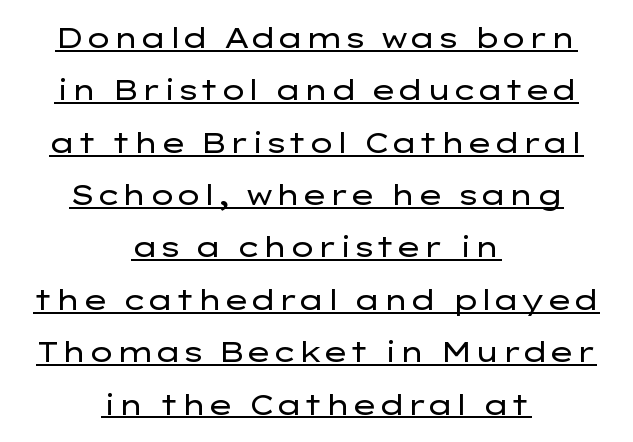
{"serif": "no", "italic": "no", "bold": "no", "weight": "regular", "width": "wide", "stroke_contrast": "low", "x_height": "medium", "monospaced": "no", "underline": "yes", "align": "center", "line_spacing_ratio": 1.87, "letter_spacing": "normal", "letter_spacing_em": 0.0, "glyph_px": 28}
